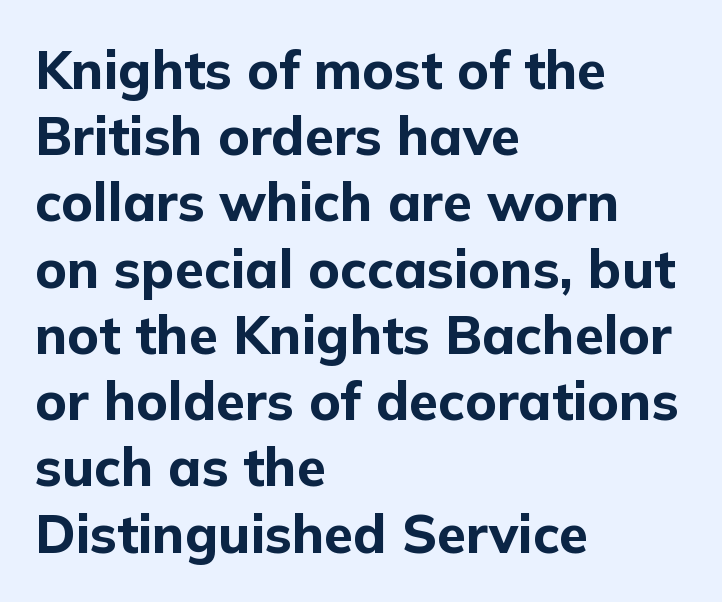
The rendering uses natural spacing where letterforms have individual widths. When letters stand straight like this, we call the style roman or upright. Regarding serifs, this sample does without them. As a designer I'd log this as weight 700, bold. Casual observation: everything's shoved over to the left.
